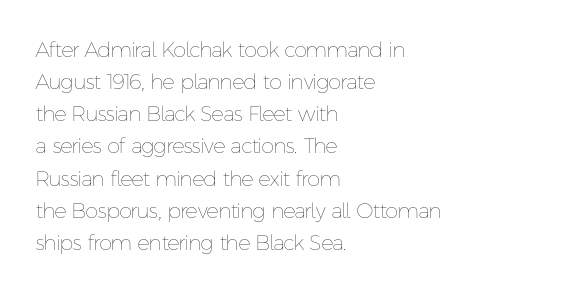
{"italic": "no", "bold": "no", "underline": "no", "align": "left", "line_spacing": "normal", "line_spacing_ratio": 1.53, "letter_spacing": "normal", "letter_spacing_em": 0.0, "glyph_px": 21}
